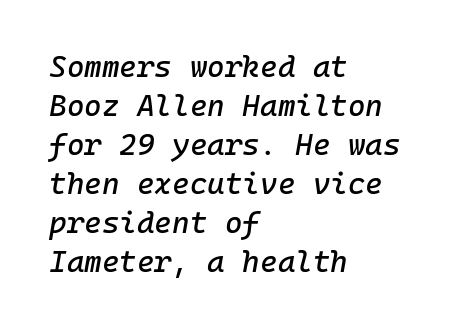
Q: Is the text italic (slanted)? A: Yes, it leans right by about 10 degrees.
Q: Is the text underlined? A: No.
Q: How is the paragraph aligned? A: Left-aligned.
Q: Is the spacing between letters normal or unusually wide? A: Normal.
Q: Is the spacing between lines tight, normal or loose? A: Normal.
Q: Width (condensed, normal, or wide)? A: Normal.
Q: Stroke contrast? A: Low.
Q: x-height? A: Medium.
Q: Monospaced? A: Yes.
